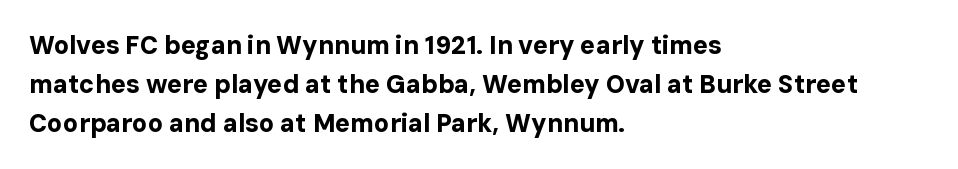
Q: Is the text bold? A: Yes.
Q: Is the text italic (slanted)? A: No, it is upright.
Q: Is the text underlined? A: No.
Q: How is the paragraph aligned? A: Left-aligned.
Q: Is the spacing between letters normal or unusually wide? A: Normal.
Q: Is the spacing between lines tight, normal or loose? A: Normal.
